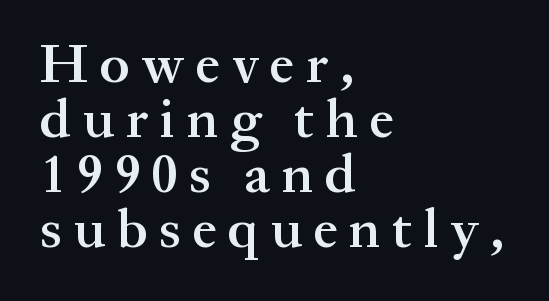
The image shows 55 px semibold serif type, upright; set left-aligned, tight line spacing (1.0x), unusually wide letter spacing (+0.21 em), not underlined; medium stroke contrast and a medium x-height.
